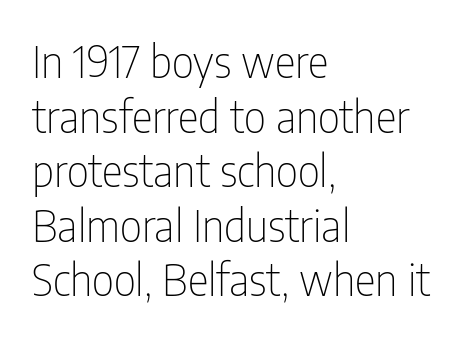
The string is rendered with underlining switched off. Ascenders rise straight up at ninety degrees. Ink coverage per letter is moderate at most. Proportional: the letters do not fall into vertical columns.
